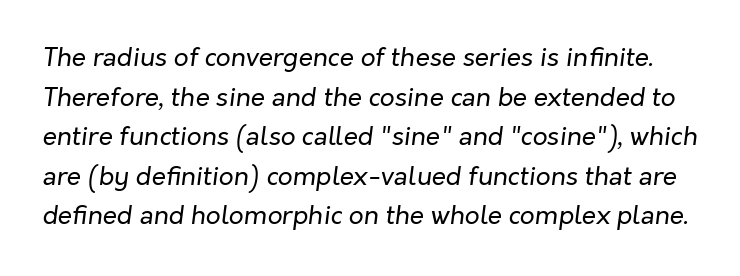
The image shows 26 px text type, italic (leaning right); set normal line spacing (1.52x), normal letter spacing, not underlined.
